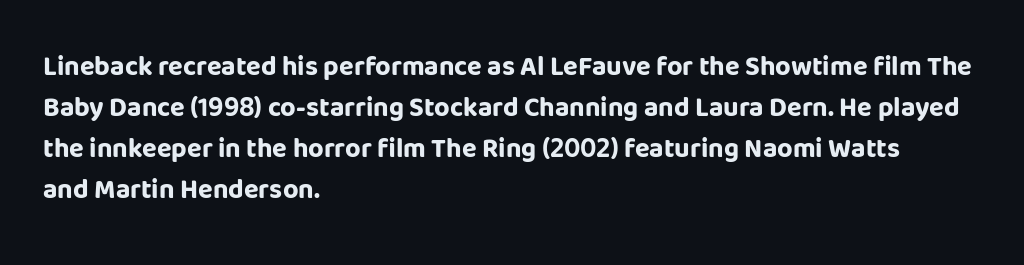
{"italic": "no", "bold": "yes", "underline": "no", "align": "left", "line_spacing": "normal", "line_spacing_ratio": 1.52, "letter_spacing": "normal", "letter_spacing_em": 0.0, "glyph_px": 27}
